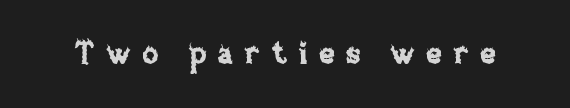
{"italic": "no", "width": "normal", "stroke_contrast": "low", "x_height": "large", "monospaced": "no", "underline": "no", "letter_spacing": "wide", "letter_spacing_em": 0.37, "glyph_px": 30}
